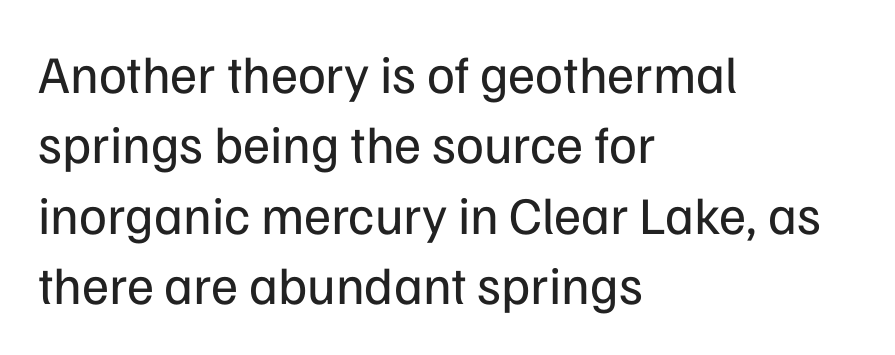
Q: Is the text bold? A: No.
Q: Is the text italic (slanted)? A: No, it is upright.
Q: Is the typeface a serif or a sans-serif typeface? A: Sans-serif.
Q: Is the text underlined? A: No.
Q: How is the paragraph aligned? A: Left-aligned.
Q: Is the spacing between letters normal or unusually wide? A: Normal.
Q: Is the spacing between lines tight, normal or loose? A: Normal.
Q: Width (condensed, normal, or wide)? A: Normal.
Q: Stroke contrast? A: Low.
Q: x-height? A: Medium.
Q: Monospaced? A: No.
